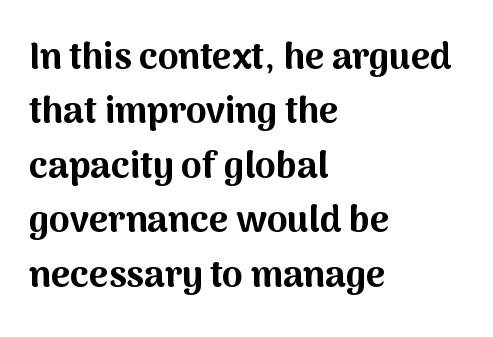
The image shows 37 px bold sans-serif type, upright; set left-aligned, normal line spacing (1.47x), normal letter spacing, not underlined; medium stroke contrast and a medium x-height.
